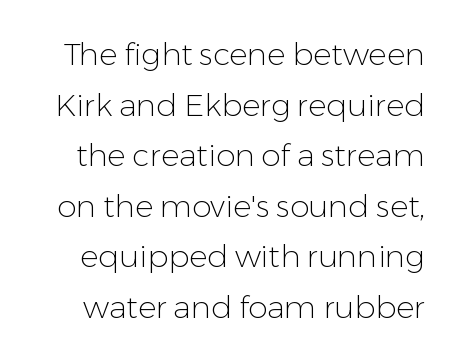
Stroke thickness stays within the range of a standard reading face or lighter. Each word holds together tightly as a unit, with standard inter-letter gaps. Character widths vary here, with narrow letters taking less room than wide ones. Whoever set this chose a conventional vertical rhythm. The type family on display is of the sans-serif kind.
